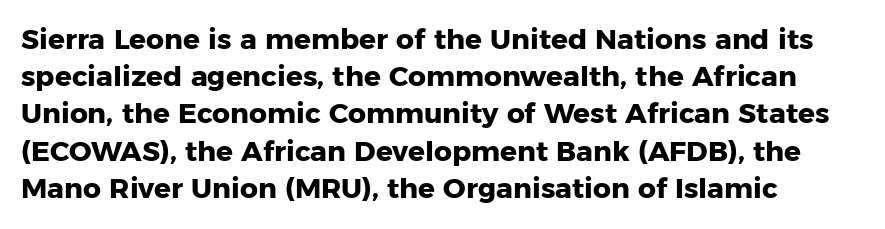
{"serif": "no", "italic": "no", "bold": "yes", "weight": "heavy", "width": "normal", "stroke_contrast": "low", "x_height": "medium", "monospaced": "no", "underline": "no", "align": "left", "line_spacing": "normal", "line_spacing_ratio": 1.33, "letter_spacing": "normal", "letter_spacing_em": 0.0, "glyph_px": 28}
